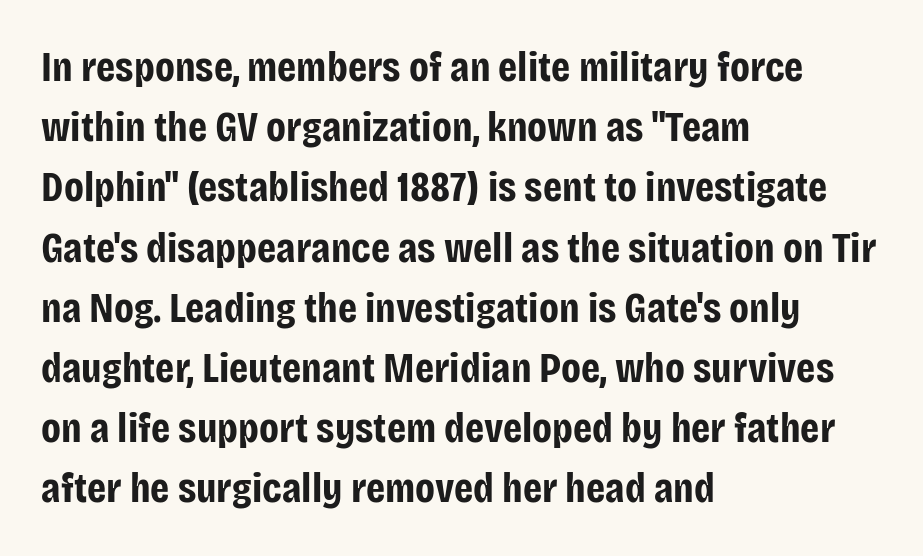
The image shows 43 px bold, condensed sans-serif type, upright; set left-aligned, normal line spacing (1.4x), normal letter spacing, not underlined; low stroke contrast and a large x-height.
